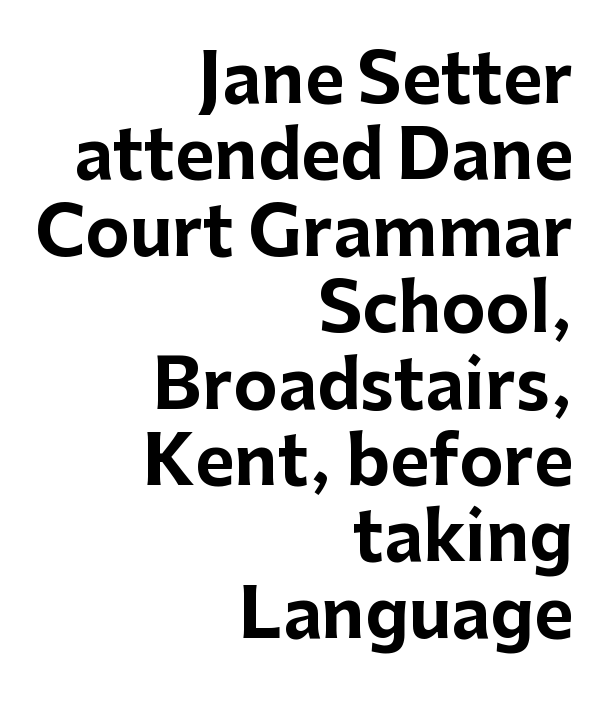
{"serif": "no", "italic": "no", "bold": "yes", "weight": "bold", "width": "normal", "stroke_contrast": "low", "x_height": "medium", "monospaced": "no", "underline": "no", "align": "right", "line_spacing": "tight", "line_spacing_ratio": 1.14, "letter_spacing": "normal", "letter_spacing_em": 0.0, "glyph_px": 67}
